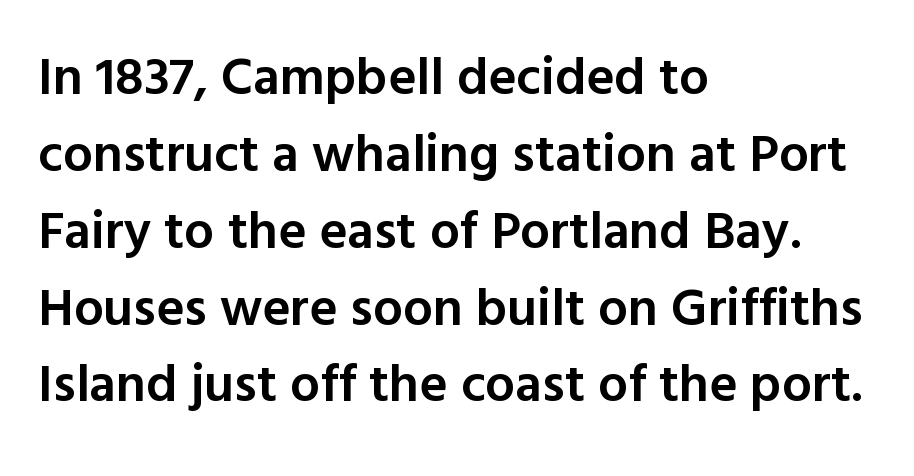
Q: Is the text bold? A: Semi-bold.
Q: Is the text italic (slanted)? A: No, it is upright.
Q: Is the typeface a serif or a sans-serif typeface? A: Sans-serif.
Q: Is the text underlined? A: No.
Q: How is the paragraph aligned? A: Left-aligned.
Q: Is the spacing between letters normal or unusually wide? A: Normal.
Q: Is the spacing between lines tight, normal or loose? A: Normal.
Q: Width (condensed, normal, or wide)? A: Normal.
Q: x-height? A: Medium.
Q: Monospaced? A: No.
